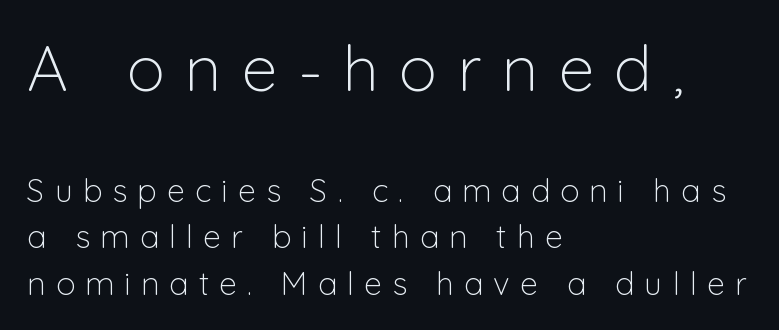
The image shows 64 px light sans-serif type, upright; set left-aligned, normal line spacing (1.44x), unusually wide letter spacing (+0.32 em), not underlined; the first (top) block is 2.0x larger; low stroke contrast and a medium x-height.
